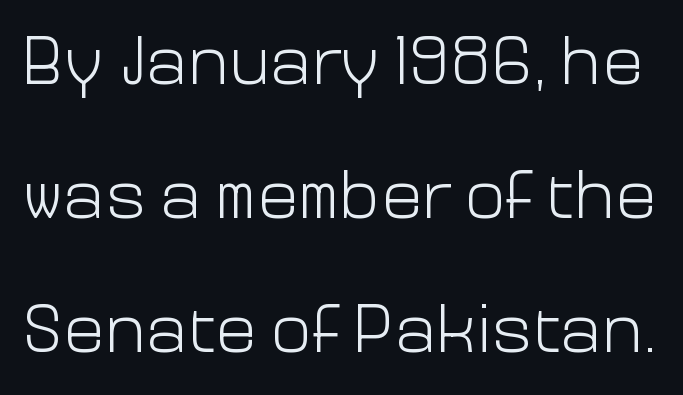
Typographically, this falls in the sans-serif category. The letters look calm and open, with moderate or lighter stems. Every character sits straight up, as roman type does. Vertical spacing — loose.
